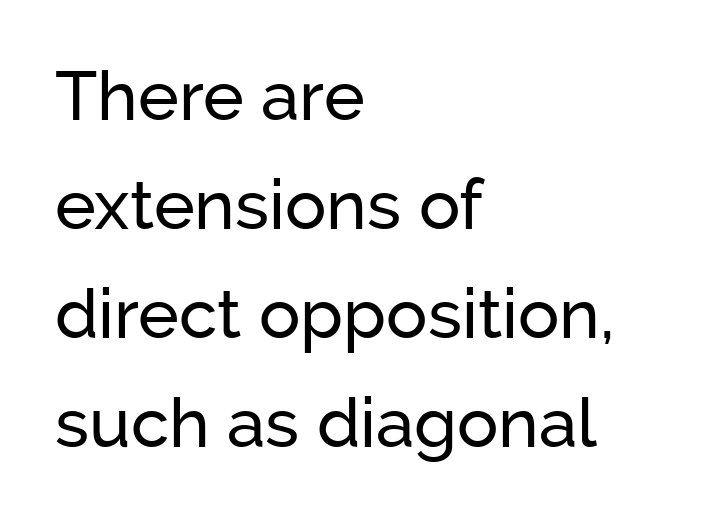
Q: Is the text italic (slanted)? A: No, it is upright.
Q: Is the typeface a serif or a sans-serif typeface? A: Sans-serif.
Q: Is the text underlined? A: No.
Q: How is the paragraph aligned? A: Left-aligned.
Q: Is the spacing between letters normal or unusually wide? A: Normal.
Q: Is the spacing between lines tight, normal or loose? A: Normal.
Q: Width (condensed, normal, or wide)? A: Normal.
Q: Stroke contrast? A: Low.
Q: x-height? A: Medium.
Q: Monospaced? A: No.
